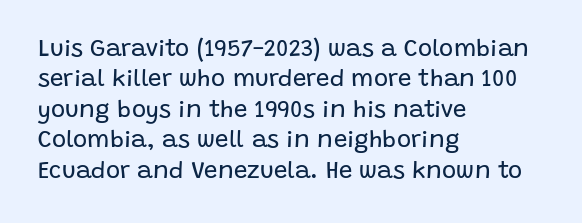
{"italic": "no", "bold": "no", "underline": "no", "align": "left", "line_spacing": "normal", "line_spacing_ratio": 1.27, "letter_spacing": "normal", "letter_spacing_em": 0.0, "glyph_px": 24}
